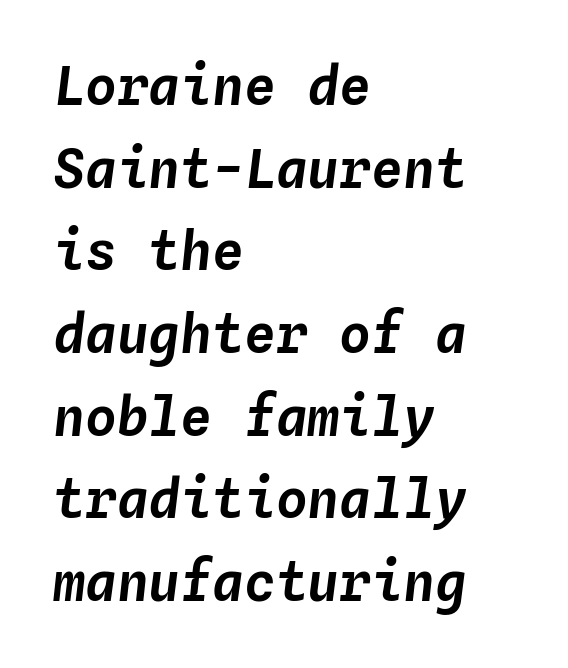
Quick note: underline off. Is the letter spacing exaggerated? No — it looks like the ordinary default. Is this a fixed-width face? Yes — each glyph sits in an identical cell. Notice how the stems are inclined rather than vertical — that's the hallmark of italics.
